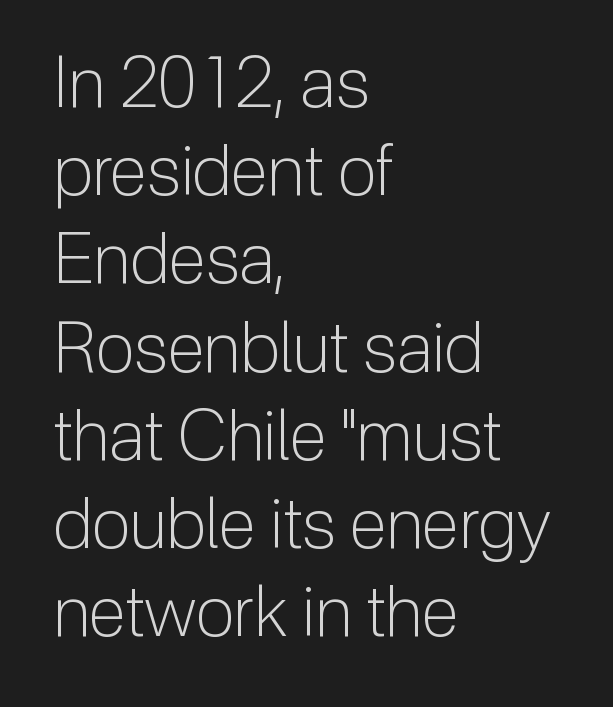
The passage shown is typeset with a sans-serif family. These lines are rendered in a variable-pitch font. Check under the words: just untouched page. These lines keep a tight, regular rhythm from letter to letter. Successive baselines arrive at the customary interval. This is not heavy type; no bold has been used.
